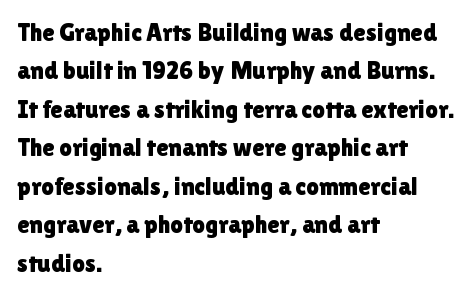
These lines stack with their left ends in a neat column. This is the regular roman posture of the typeface. Leading matches the norm, producing a regular column. No extra tracking has been applied to these lines. Type without underlining.
